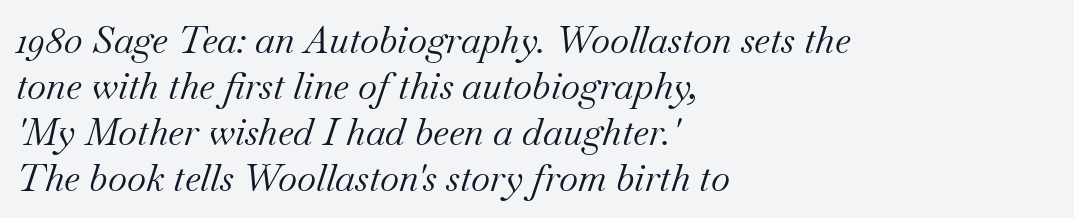
The image shows 37 px regular-weight serif type, italic (leaning right); set left-aligned, line spacing 1.24x, normal letter spacing, not underlined; medium stroke contrast and a small x-height.
